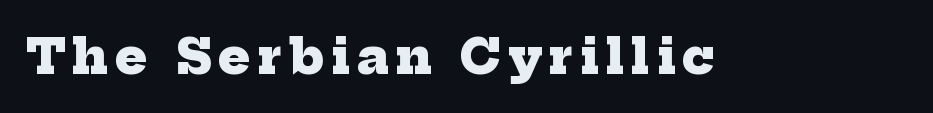
Q: Is the text bold? A: Yes.
Q: Is the typeface a serif or a sans-serif typeface? A: Serif.
Q: Is the text underlined? A: No.
Q: Width (condensed, normal, or wide)? A: Normal.
Q: Stroke contrast? A: Low.
Q: x-height? A: Medium.
Q: Monospaced? A: No.
